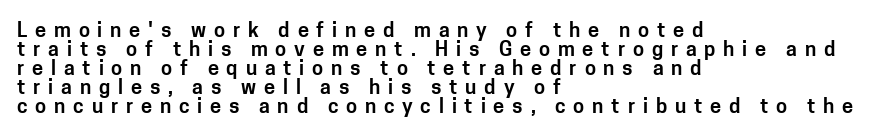
{"italic": "no", "underline": "no", "align": "left", "line_spacing": "tight", "line_spacing_ratio": 0.95, "letter_spacing": "wide", "letter_spacing_em": 0.39, "glyph_px": 20}
